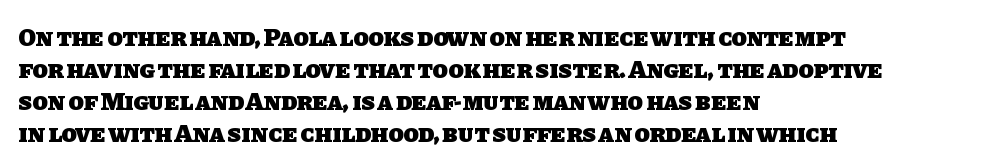
Q: Is the text bold? A: Yes.
Q: Is the text underlined? A: No.
Q: How is the paragraph aligned? A: Left-aligned.
Q: Is the spacing between letters normal or unusually wide? A: Normal.
Q: Is the spacing between lines tight, normal or loose? A: Normal.
